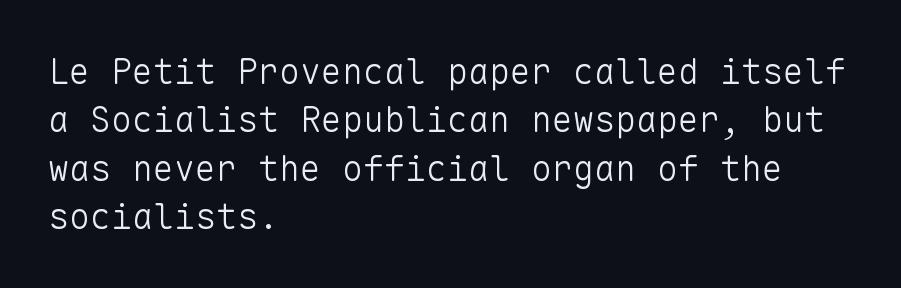
Q: Is the text bold? A: No.
Q: Is the text italic (slanted)? A: No, it is upright.
Q: Is the typeface a serif or a sans-serif typeface? A: Sans-serif.
Q: Is the text underlined? A: No.
Q: How is the paragraph aligned? A: Left-aligned.
Q: Is the spacing between letters normal or unusually wide? A: Normal.
Q: Is the spacing between lines tight, normal or loose? A: Normal.
Q: Width (condensed, normal, or wide)? A: Normal.
Q: Stroke contrast? A: Low.
Q: x-height? A: Medium.
Q: Monospaced? A: Yes.
